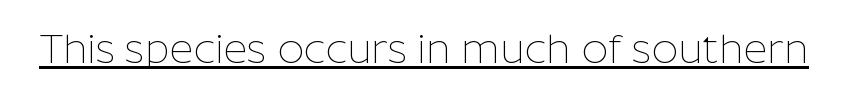
Serif or sans? Sans — the stroke terminals are bare. The face used here is proportionally spaced, like ordinary book or web type. This sample uses plain, unmodified letter spacing. A typesetter would mark this as roman, not italic.
